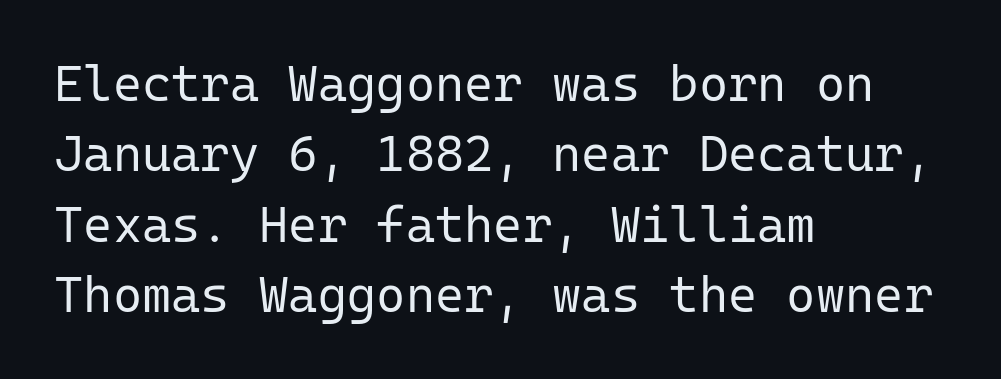
You could count columns in this text — the font is strictly monospaced. A student would call this left alignment; a typographer would say flush left, rag right. The lettering holds an erect, upright posture throughout. The rows are spaced the way most documents space them. The foot of each line stays bare and open.
